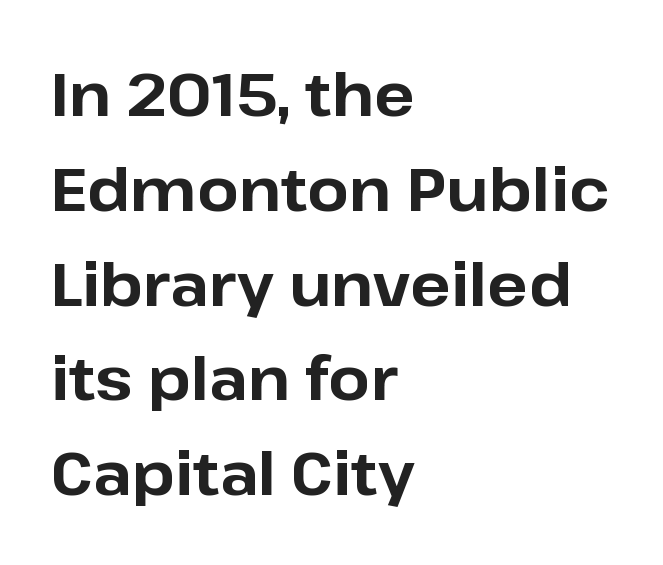
Short note: letters normally spaced. These lines sit exactly where default settings would place them. This is the regular roman posture of the typeface. The face used here is proportionally spaced, like ordinary book or web type. Nope, no serifs anywhere on these letters.
